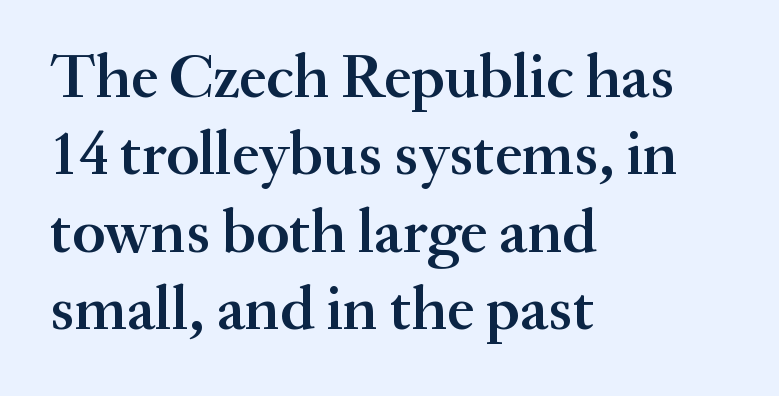
{"serif": "yes", "italic": "no", "bold": "semi", "weight": "semibold", "width": "normal", "stroke_contrast": "medium", "x_height": "small", "monospaced": "no", "underline": "no", "align": "left", "line_spacing": "normal", "line_spacing_ratio": 1.25, "letter_spacing": "normal", "letter_spacing_em": 0.0, "glyph_px": 62}
